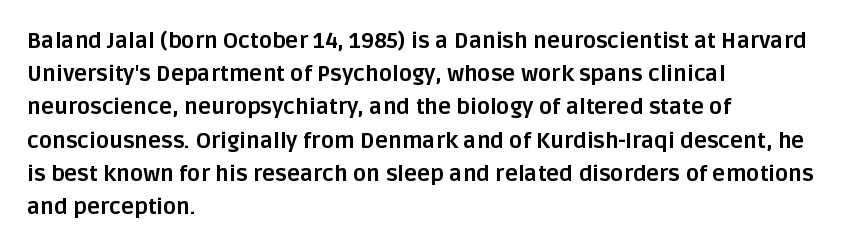
The image shows 22 px bold type, upright; set left-aligned, normal line spacing (1.51x), normal letter spacing, not underlined.
